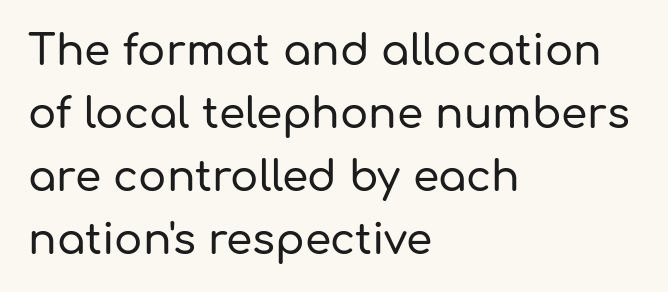
{"serif": "no", "italic": "no", "width": "normal", "stroke_contrast": "low", "x_height": "medium", "monospaced": "no", "underline": "no", "align": "left", "line_spacing": "normal", "line_spacing_ratio": 1.5, "letter_spacing": "normal", "letter_spacing_em": 0.0, "glyph_px": 42}
